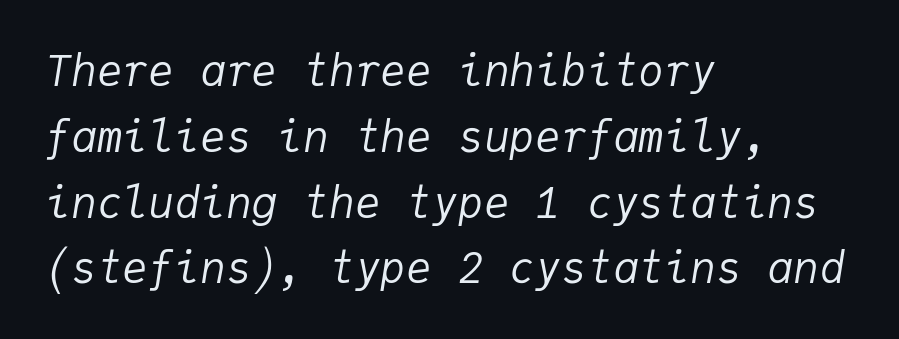
The image shows 43 px regular-weight type, italic (leaning right), monospaced; set left-aligned, normal line spacing (1.53x), normal letter spacing, not underlined; low stroke contrast and a medium x-height.
